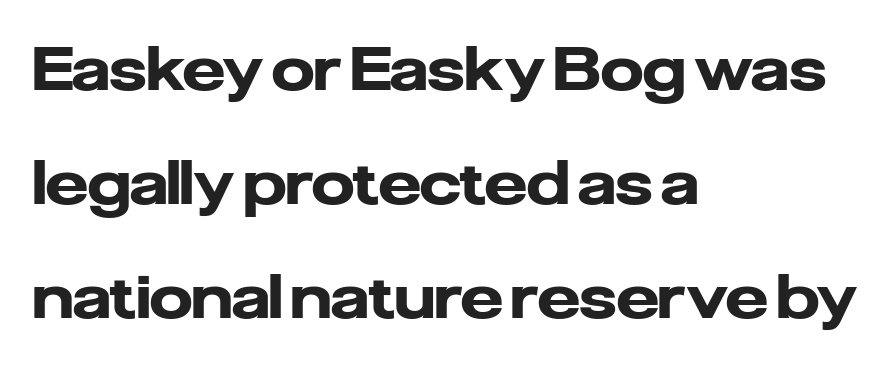
A student would call this left alignment; a typographer would say flush left, rag right. The rendering uses natural spacing where letterforms have individual widths. Weight check: bold — yes, fully. The characters display no serif detailing; their extremities are plain.
